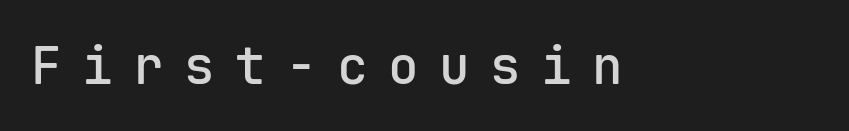
Q: Is the text bold? A: Semi-bold.
Q: Is the text italic (slanted)? A: No, it is upright.
Q: Is the typeface a serif or a sans-serif typeface? A: Sans-serif.
Q: Is the text underlined? A: No.
Q: Is the spacing between letters normal or unusually wide? A: Unusually wide.
Q: Width (condensed, normal, or wide)? A: Normal.
Q: Stroke contrast? A: Low.
Q: x-height? A: Medium.
Q: Monospaced? A: Yes.
